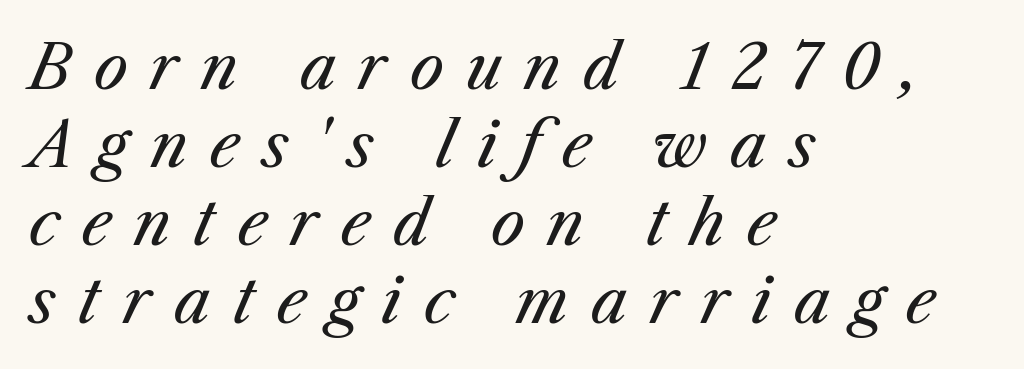
{"italic": "yes", "lean": "right", "slant_degrees": 23, "bold": "no", "weight": "regular", "width": "normal", "stroke_contrast": "medium", "x_height": "medium", "monospaced": "no", "underline": "no", "align": "left", "line_spacing": "normal", "line_spacing_ratio": 1.28, "letter_spacing": "wide", "letter_spacing_em": 0.37, "glyph_px": 61}
